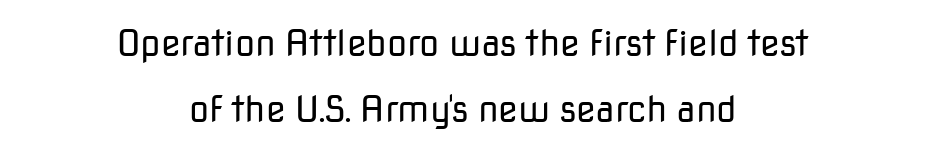
Horizontal alignment here is central, giving a formal, balanced look. Unmarked baselines from the first word to the last. Weight class: somewhere from thin through regular. Serifs: no, the terminals of the letterforms are clean. Looks like regular typesetting: each glyph gets only the width it needs.
